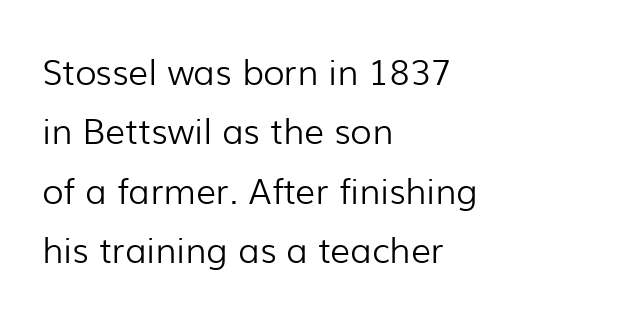
Observe the ordinary spacing: letters are neighbours, not strangers. Just letters on the line, the space beneath them empty. Counters stay open thanks to moderate or lighter strokes. Unlike italic type, these characters show no tilt at all. The face used here is proportionally spaced, like ordinary book or web type.
